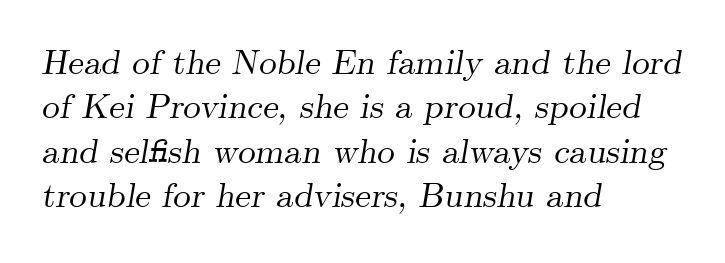
{"serif": "yes", "italic": "yes", "lean": "right", "slant_degrees": 9, "width": "normal", "stroke_contrast": "medium", "x_height": "small", "monospaced": "no", "underline": "no", "align": "left", "line_spacing": "normal", "line_spacing_ratio": 1.27, "letter_spacing": "normal", "letter_spacing_em": 0.0, "glyph_px": 35}
